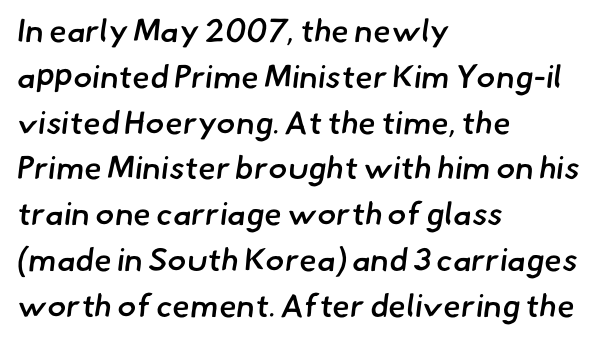
Q: Is the text bold? A: Semi-bold.
Q: Is the typeface a serif or a sans-serif typeface? A: Sans-serif.
Q: Is the text underlined? A: No.
Q: How is the paragraph aligned? A: Left-aligned.
Q: Is the spacing between letters normal or unusually wide? A: Normal.
Q: Is the spacing between lines tight, normal or loose? A: Normal.
Q: Width (condensed, normal, or wide)? A: Normal.
Q: Stroke contrast? A: Low.
Q: x-height? A: Small.
Q: Monospaced? A: No.
